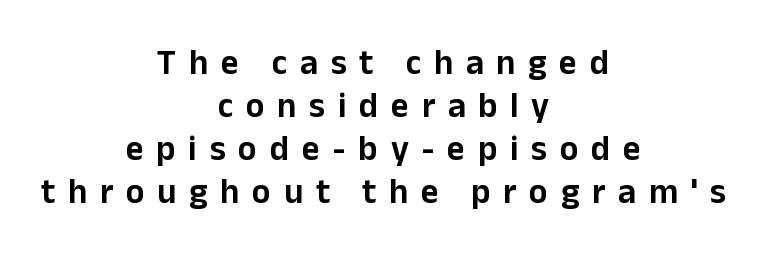
{"serif": "no", "italic": "no", "width": "normal", "stroke_contrast": "low", "x_height": "medium", "monospaced": "no", "underline": "no", "align": "center", "line_spacing_ratio": 1.23, "letter_spacing": "wide", "letter_spacing_em": 0.36, "glyph_px": 35}
